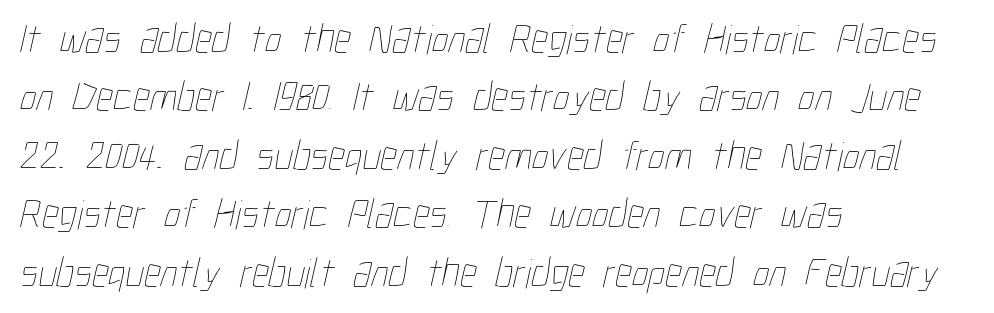
The image shows 42 px thin, condensed type; set left-aligned, normal line spacing (1.39x), normal letter spacing, not underlined; low stroke contrast and a medium x-height.
